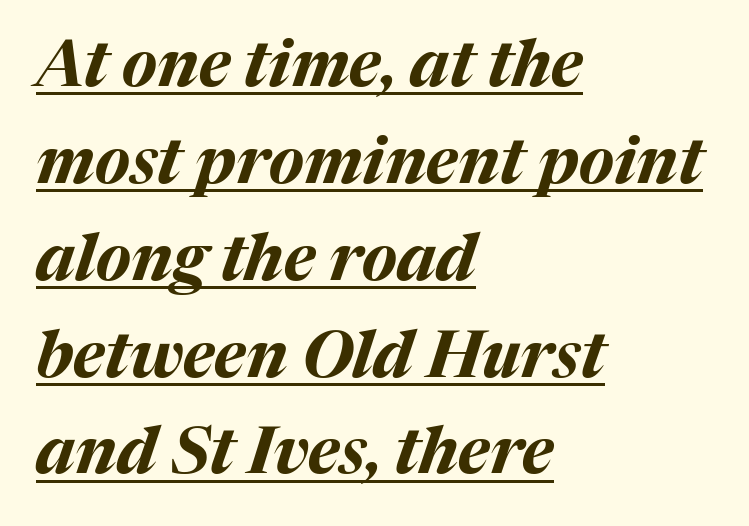
{"italic": "yes", "lean": "right", "slant_degrees": 17, "bold": "yes", "weight": "bold", "width": "normal", "stroke_contrast": "medium", "x_height": "medium", "monospaced": "no", "underline": "yes", "align": "left", "line_spacing": "normal", "line_spacing_ratio": 1.49, "letter_spacing": "normal", "letter_spacing_em": 0.0, "glyph_px": 65}
